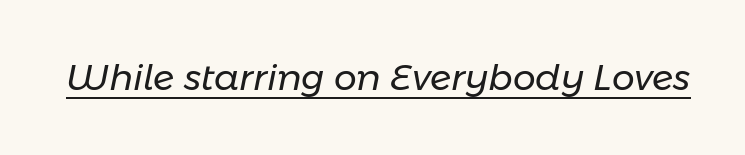
A rule runs beneath these lines of type. The passage shown leans; its letterforms are oblique. No chunkiness to these letters — they're not bold. Varying glyph widths throughout — classic text-font behaviour.
